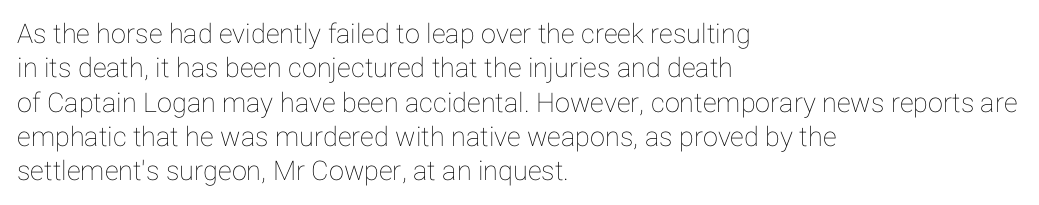
The image shows 27 px text type, upright; set left-aligned, normal line spacing (1.27x), normal letter spacing, not underlined.
